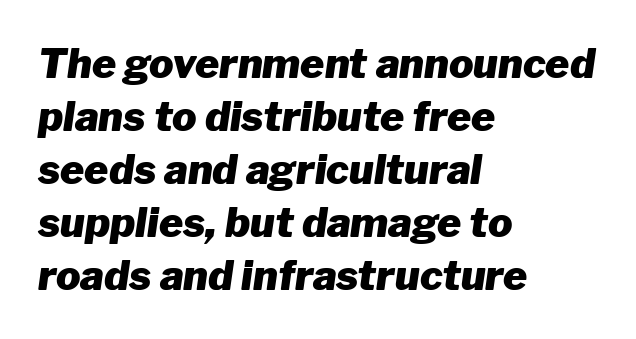
Q: Is the text bold? A: Yes.
Q: Is the text italic (slanted)? A: Yes, it leans right by about 8 degrees.
Q: Is the text underlined? A: No.
Q: How is the paragraph aligned? A: Left-aligned.
Q: Is the spacing between letters normal or unusually wide? A: Normal.
Q: Is the spacing between lines tight, normal or loose? A: Normal.
Q: Width (condensed, normal, or wide)? A: Normal.
Q: Stroke contrast? A: Low.
Q: x-height? A: Medium.
Q: Monospaced? A: No.
